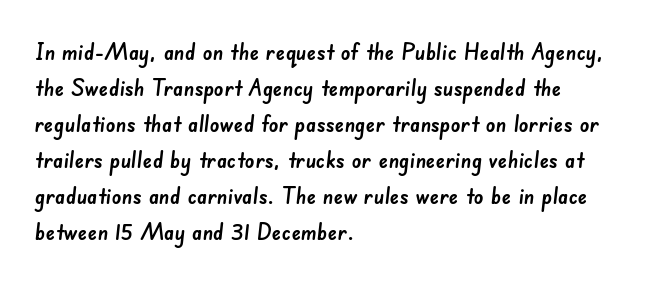
Q: Is the text underlined? A: No.
Q: How is the paragraph aligned? A: Left-aligned.
Q: Is the spacing between letters normal or unusually wide? A: Normal.
Q: Is the spacing between lines tight, normal or loose? A: Normal.
